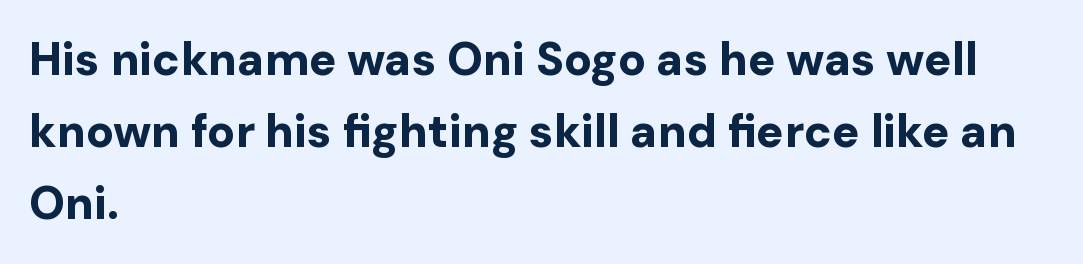
The image shows 46 px bold sans-serif type, upright; set left-aligned, normal line spacing (1.57x), normal letter spacing, not underlined; low stroke contrast and a medium x-height.
